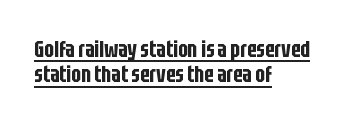
{"italic": "no", "underline": "yes", "align": "left", "line_spacing": "tight", "line_spacing_ratio": 1.1, "letter_spacing": "normal", "letter_spacing_em": 0.0, "glyph_px": 23}
